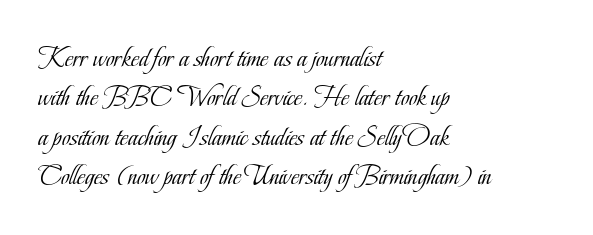
Classification — serif. Reading down the block, your eye returns to a fixed left position each line. Is the type heavy? It reads as light-to-regular instead. Anything drawn beneath the words? Only blank space.
